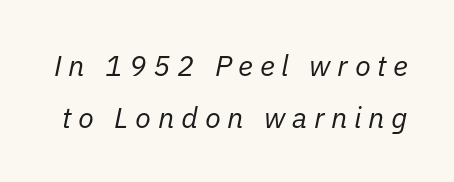
The image shows 29 px regular-weight type, italic (leaning right); set line spacing 1.79x, unusually wide letter spacing (+0.23 em), not underlined; low stroke contrast and a medium x-height.
